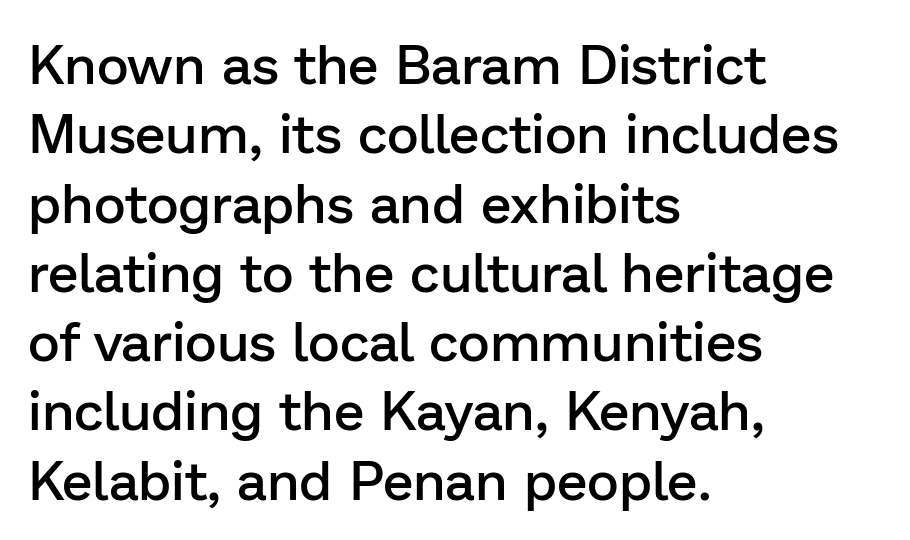
The image shows 55 px semibold sans-serif type, upright; set left-aligned, normal line spacing (1.26x), normal letter spacing, not underlined; low stroke contrast and a medium x-height.
